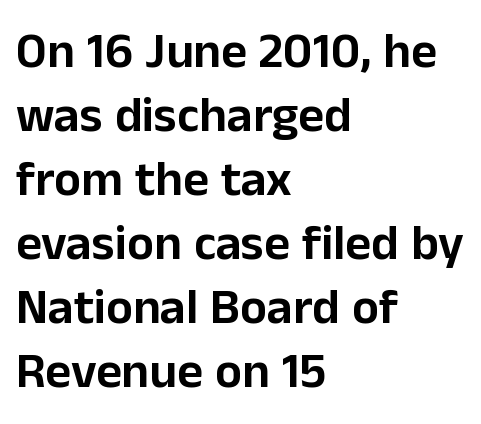
The image shows 50 px sans-serif type, upright; set left-aligned, normal line spacing (1.28x), normal letter spacing, not underlined; low stroke contrast and a medium x-height.
